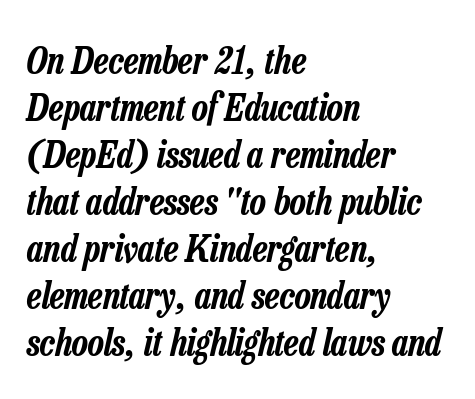
Compared with ordinary roman type, these characters are visibly tilted. Check under the words: just untouched page. Alignment: flush left. Summary of vertical rhythm: regular, with standard interline spacing. Spacing verdict: proportional, widths tailored to each character.
